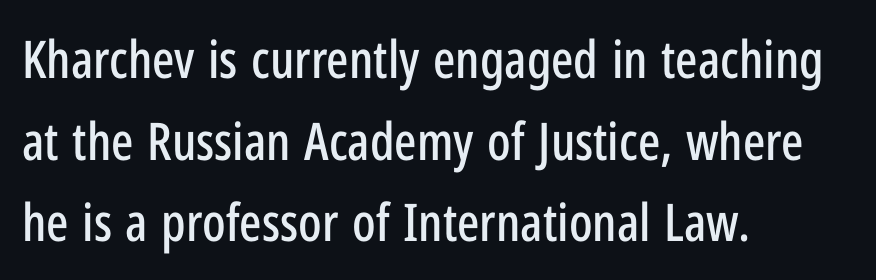
These lines are composed in type without serifs. Is the block centered? No — it sits flush against the left margin. A typesetter would call this zero additional tracking. The rendering uses natural spacing where letterforms have individual widths. The vertical gap from one line to the next is medium.
